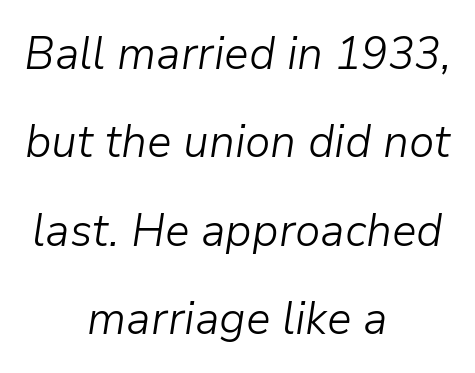
The image shows 46 px light type, italic (leaning right); set centered, loose line spacing (1.92x), normal letter spacing, not underlined; low stroke contrast and a medium x-height.
